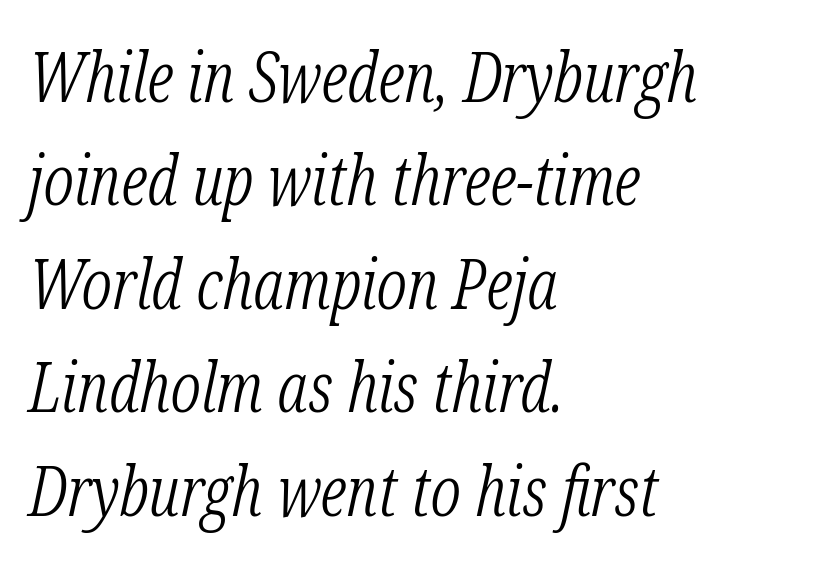
Q: Is the text bold? A: No.
Q: Is the text italic (slanted)? A: Yes, it leans right by about 12 degrees.
Q: Is the typeface a serif or a sans-serif typeface? A: Serif.
Q: Is the text underlined? A: No.
Q: How is the paragraph aligned? A: Left-aligned.
Q: Is the spacing between letters normal or unusually wide? A: Normal.
Q: Is the spacing between lines tight, normal or loose? A: Normal.
Q: Width (condensed, normal, or wide)? A: Condensed.
Q: Stroke contrast? A: Low.
Q: x-height? A: Medium.
Q: Monospaced? A: No.
